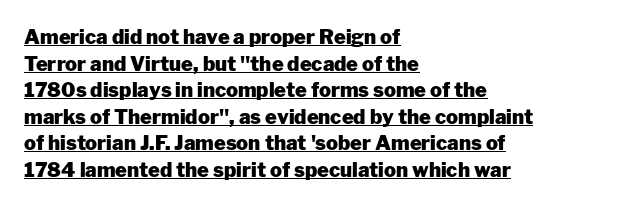
The image shows 20 px bold type, upright; set left-aligned, normal line spacing (1.33x), normal letter spacing, underlined.
